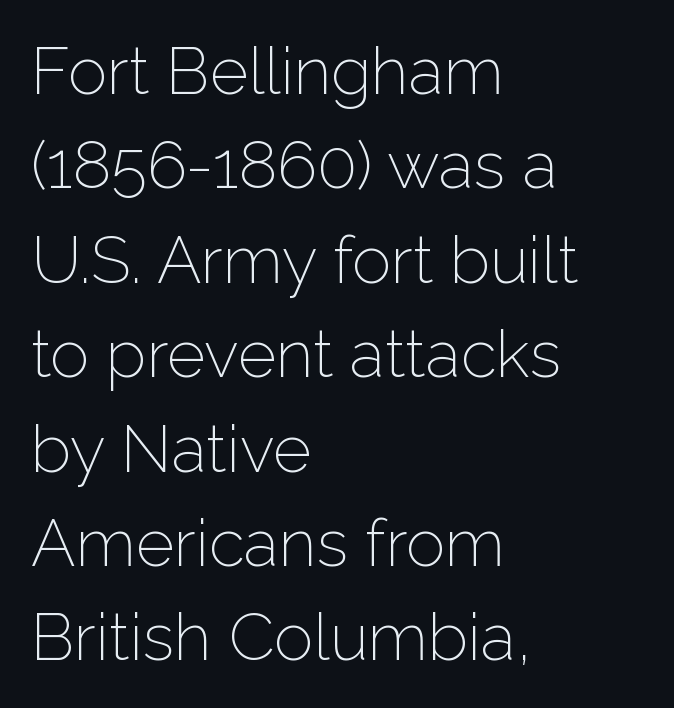
{"serif": "no", "italic": "no", "bold": "no", "weight": "light", "width": "normal", "stroke_contrast": "low", "x_height": "medium", "monospaced": "no", "underline": "no", "align": "left", "line_spacing": "normal", "line_spacing_ratio": 1.43, "letter_spacing": "normal", "letter_spacing_em": 0.0, "glyph_px": 66}
